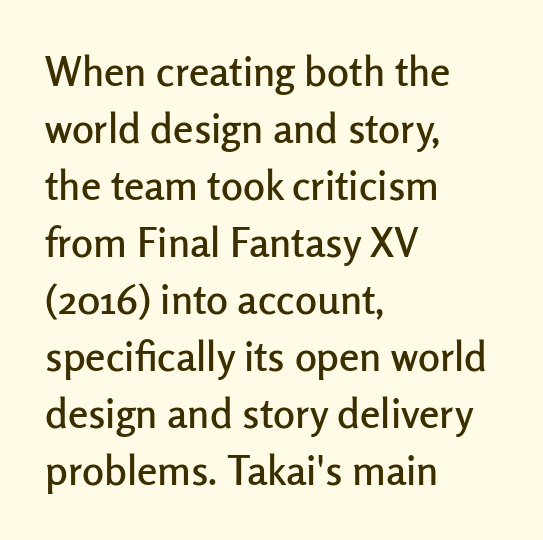
The space directly below the letters is spotless. Tracking here is standard; glyphs follow each other at the usual distance. Style check: upright. The text was rendered using a sans face with plain stroke endings. The face used here is proportionally spaced, like ordinary book or web type.
